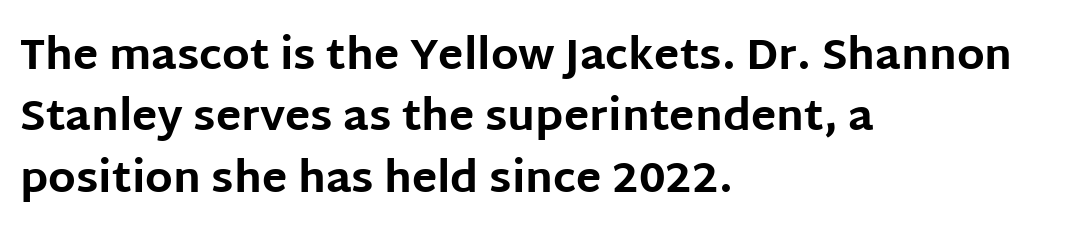
The image shows 42 px bold sans-serif type, upright; set left-aligned, normal line spacing (1.46x), normal letter spacing, not underlined; low stroke contrast and a large x-height.
